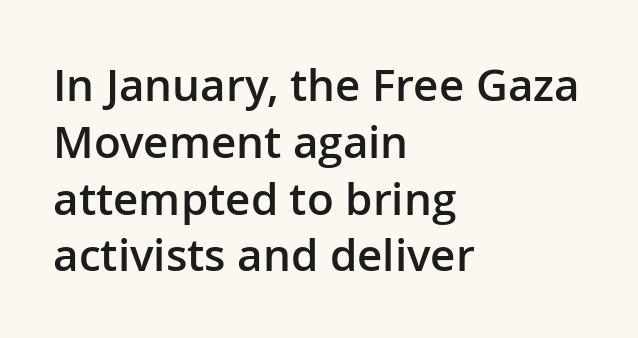
These lines are set flush left with a ragged right edge. Notice how descenders clear the ascenders below comfortably — that's standard leading. Students, this is semibold: more ink than regular, less than bold. Are there feet on the stems? There aren't — it's a sans. A typesetter would call this proportional, since set widths differ per character. Descenders hang freely into open space.
